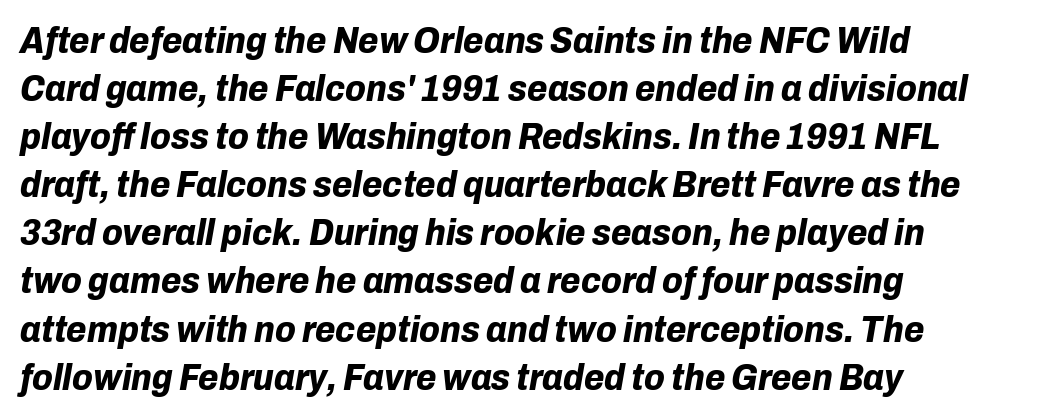
The image shows 37 px bold type, italic (leaning right); set left-aligned, normal line spacing (1.3x), normal letter spacing, not underlined; low stroke contrast and a medium x-height.
